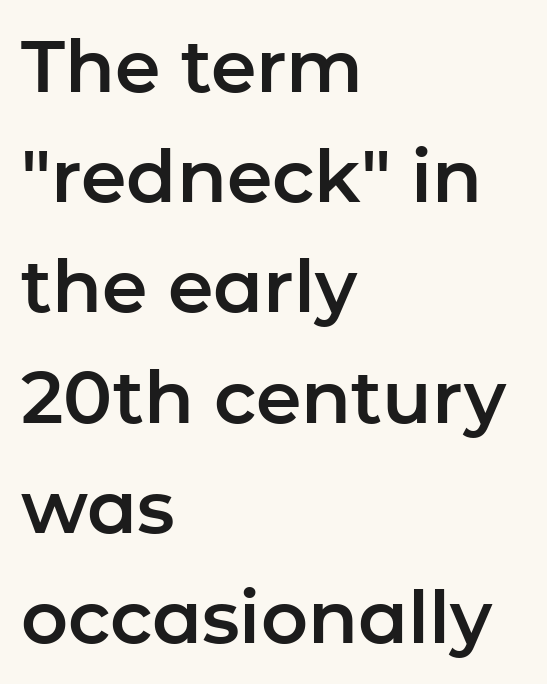
Vertical strokes here are truly vertical. One glance says typical: line gaps are just what's usual. The space beneath each line is pristine and unruled. The letters carry no serifs — their stems end cleanly without finishing strokes. You could not count columns in this text — the font is proportionally spaced. These lines keep a tight, regular rhythm from letter to letter.
